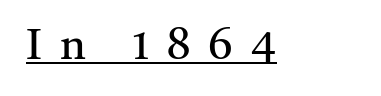
This sample uses a serif face. No letter is thick-stroked: the sample isn't bold. Think of a printed novel: that variable character pitch is what you see here. Characters remain perfectly vertical along every line.
